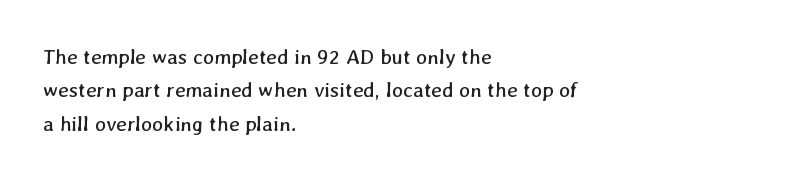
Check under the words: just untouched page. This sample uses plain, unmodified letter spacing. The compositor pushed each line to the left boundary. Nothing heavy about these letters — not bold at all.
